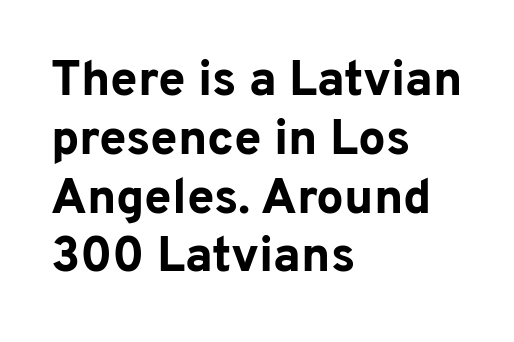
The image shows 49 px bold sans-serif type, upright; set left-aligned, line spacing 1.2x, normal letter spacing, not underlined; low stroke contrast and a medium x-height.
